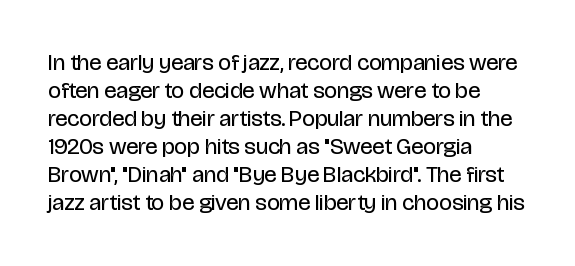
Every stem runs plumb, perpendicular to the baseline. Layout note: lines flush left. Decoration check: the copy has no underline. Short note: letters normally spaced.
